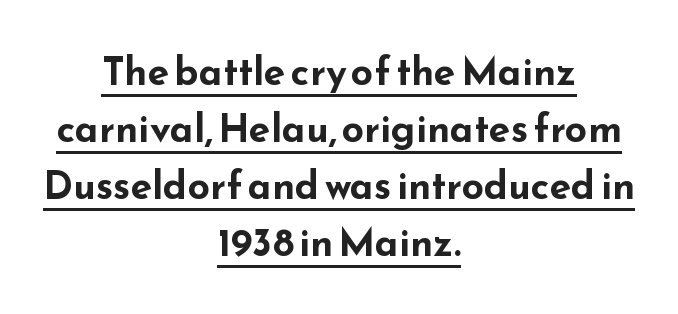
{"serif": "no", "italic": "no", "bold": "yes", "weight": "bold", "width": "wide", "stroke_contrast": "low", "x_height": "small", "monospaced": "no", "underline": "yes", "align": "center", "line_spacing": "normal", "line_spacing_ratio": 1.46, "letter_spacing": "normal", "letter_spacing_em": 0.0, "glyph_px": 39}
